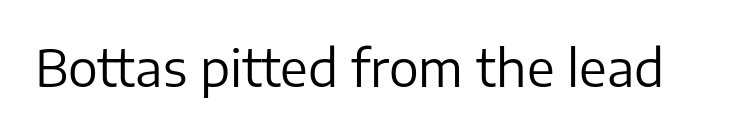
{"serif": "no", "italic": "no", "bold": "no", "weight": "regular", "width": "normal", "stroke_contrast": "low", "x_height": "medium", "monospaced": "no", "underline": "no", "letter_spacing": "normal", "letter_spacing_em": 0.0, "glyph_px": 50}
